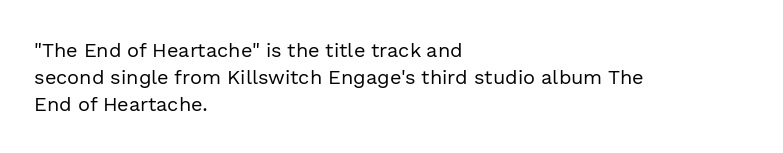
The image shows 20 px text type, upright; set left-aligned, normal line spacing (1.36x), normal letter spacing, not underlined.
